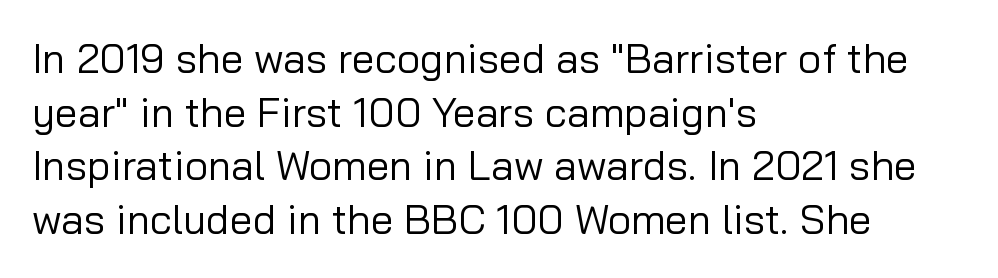
The image shows 41 px regular-weight sans-serif type, upright; set left-aligned, normal line spacing (1.31x), normal letter spacing, not underlined; low stroke contrast and a medium x-height.
